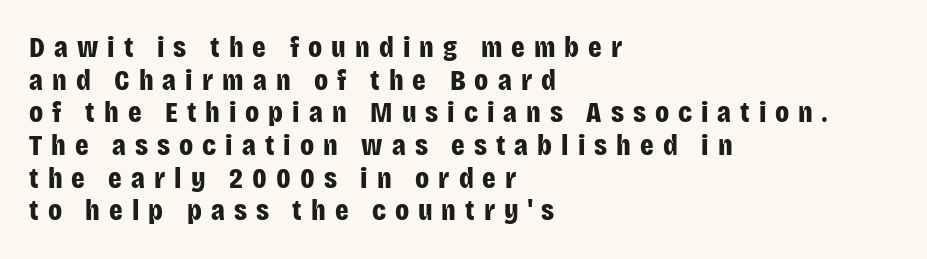
Q: Is the text bold? A: Yes.
Q: Is the text italic (slanted)? A: No, it is upright.
Q: Is the typeface a serif or a sans-serif typeface? A: Sans-serif.
Q: Is the text underlined? A: No.
Q: How is the paragraph aligned? A: Left-aligned.
Q: Is the spacing between letters normal or unusually wide? A: Unusually wide.
Q: Is the spacing between lines tight, normal or loose? A: Tight.
Q: Width (condensed, normal, or wide)? A: Condensed.
Q: Stroke contrast? A: Low.
Q: x-height? A: Large.
Q: Monospaced? A: No.
